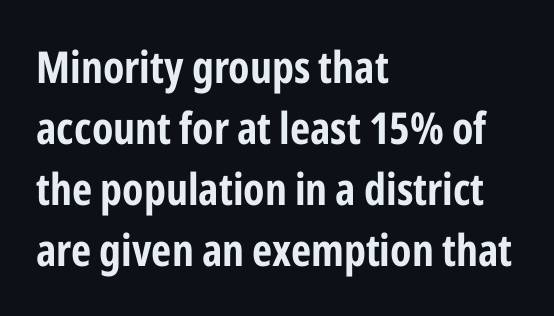
The image shows 44 px bold, condensed sans-serif type, upright; set left-aligned, normal line spacing (1.39x), normal letter spacing, not underlined; low stroke contrast and a medium x-height.
